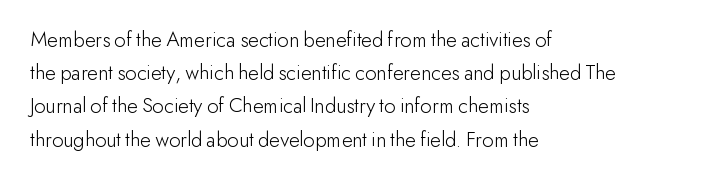
{"italic": "no", "bold": "no", "underline": "no", "align": "left", "line_spacing": "normal", "line_spacing_ratio": 1.51, "letter_spacing": "normal", "letter_spacing_em": 0.0, "glyph_px": 22}
